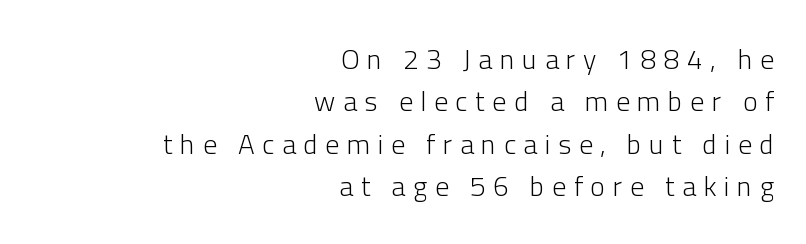
{"serif": "no", "italic": "no", "bold": "no", "weight": "light", "width": "normal", "stroke_contrast": "low", "x_height": "medium", "monospaced": "no", "underline": "no", "align": "right", "line_spacing": "normal", "line_spacing_ratio": 1.51, "letter_spacing": "wide", "letter_spacing_em": 0.27, "glyph_px": 28}
